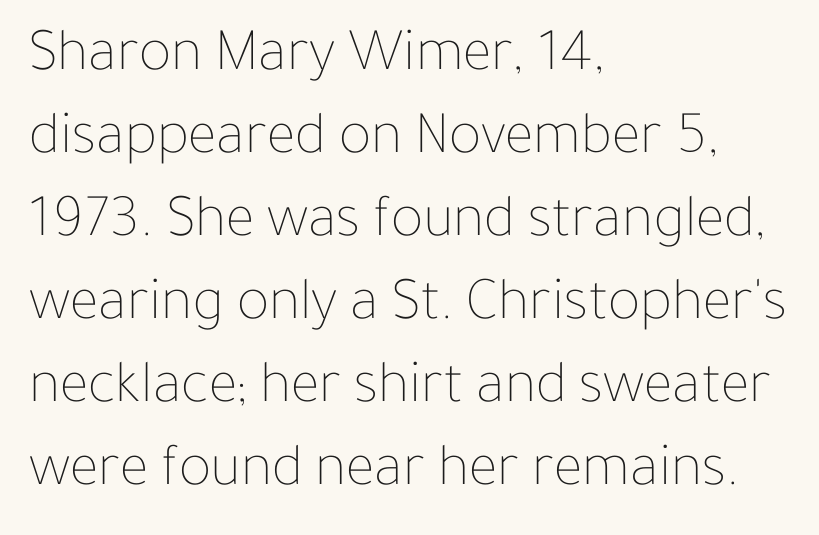
The specimen reads as upright at a glance. Is the type heavy? It reads as light-to-regular instead. The rendering uses natural spacing where letterforms have individual widths. Left-aligned paragraph, ragged on the right. The face used here is rendered with its standard letterfit.
